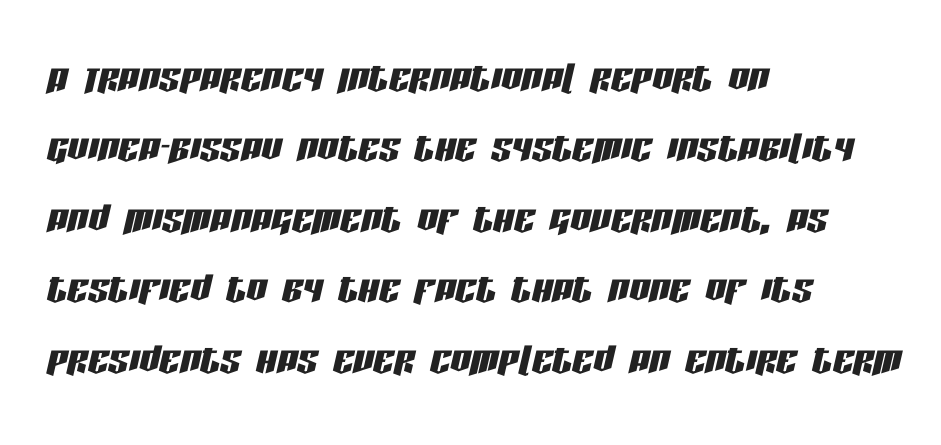
{"italic": "yes", "lean": "right", "slant_degrees": 13, "width": "condensed", "stroke_contrast": "low", "x_height": "large", "monospaced": "no", "underline": "no", "align": "left", "line_spacing": "normal", "line_spacing_ratio": 1.38, "letter_spacing": "normal", "letter_spacing_em": 0.0, "glyph_px": 51}
